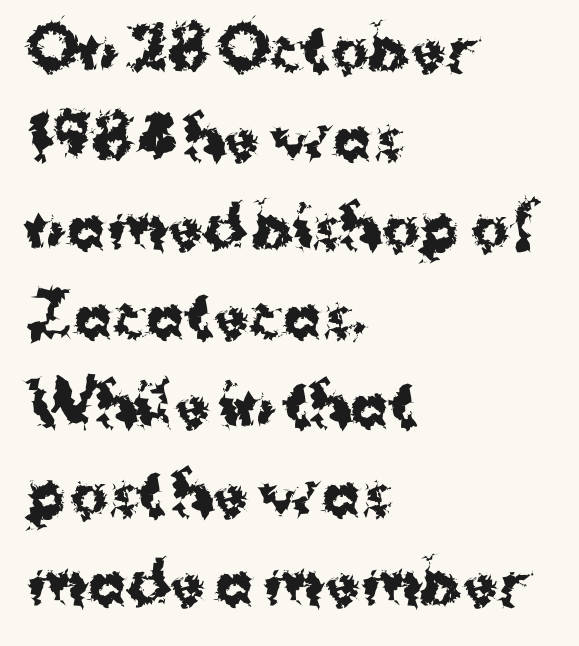
The image shows 57 px bold sans-serif type, upright; set left-aligned, normal line spacing (1.56x), normal letter spacing, not underlined; medium stroke contrast and a medium x-height.
